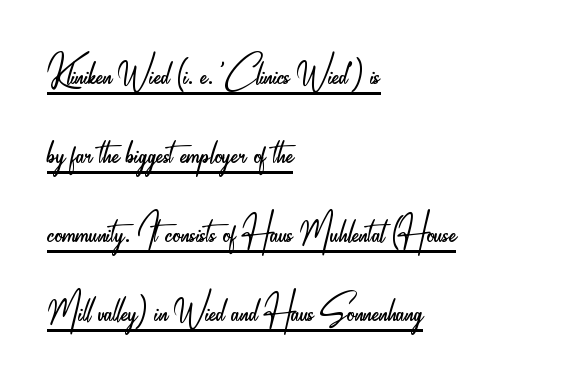
Compared with typical body copy, the letter spacing here is the same. Spacing verdict: proportional, widths tailored to each character. The typesetter chose a ragged-right arrangement here.
